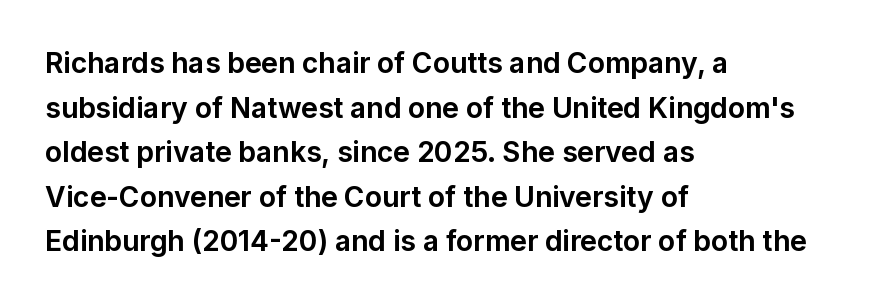
{"serif": "no", "italic": "no", "bold": "yes", "weight": "bold", "width": "normal", "stroke_contrast": "low", "x_height": "medium", "monospaced": "no", "underline": "no", "align": "left", "line_spacing": "normal", "line_spacing_ratio": 1.59, "letter_spacing": "normal", "letter_spacing_em": 0.0, "glyph_px": 28}
